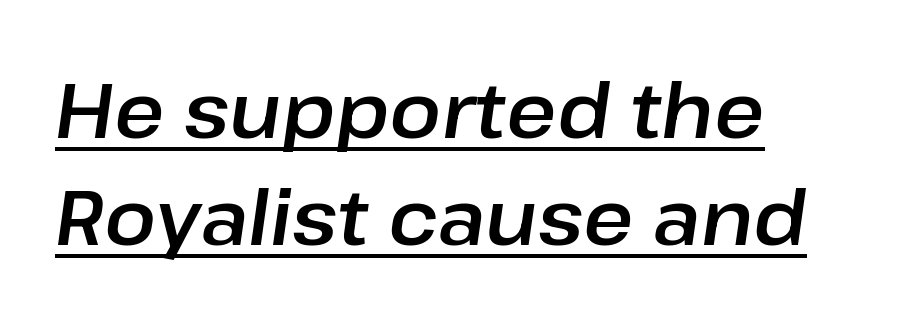
The image shows 77 px text type, italic (leaning right); set left-aligned, normal line spacing (1.39x), normal letter spacing, underlined; low stroke contrast and a medium x-height.
